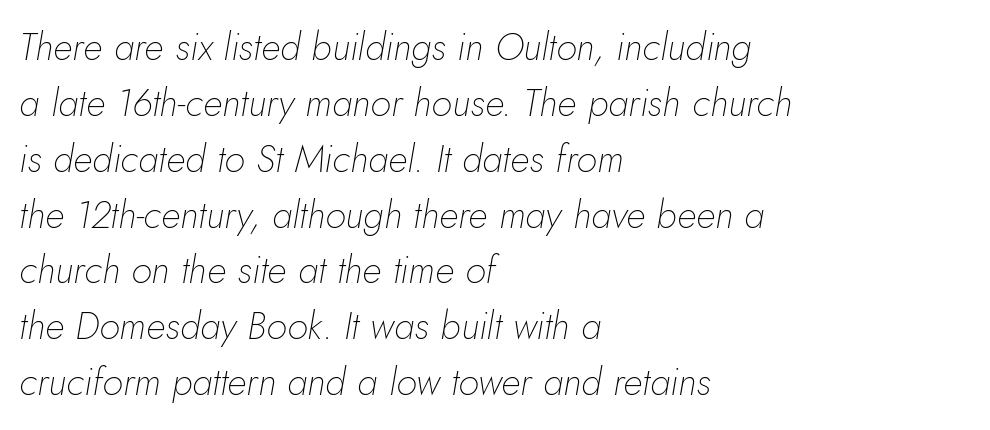
The image shows 38 px thin type, italic (leaning right); set left-aligned, normal line spacing (1.47x), normal letter spacing, not underlined; low stroke contrast and a small x-height.
